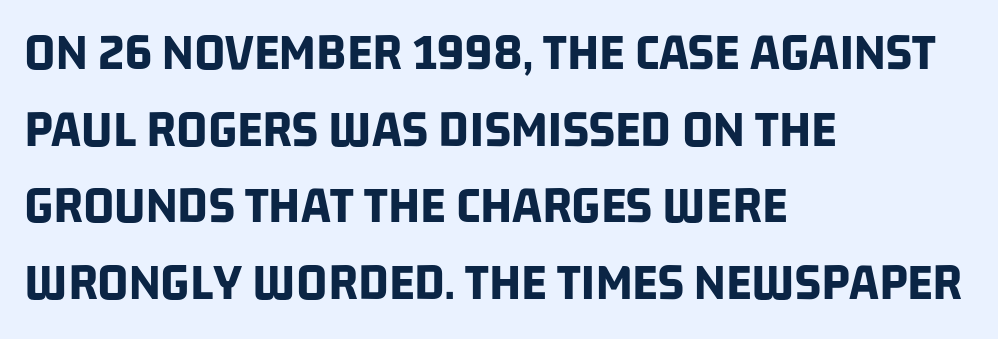
{"serif": "no", "bold": "yes", "weight": "bold", "width": "condensed", "stroke_contrast": "low", "x_height": "large", "monospaced": "no", "underline": "no", "align": "left", "line_spacing": "normal", "line_spacing_ratio": 1.42, "letter_spacing": "normal", "letter_spacing_em": 0.0, "glyph_px": 54}
